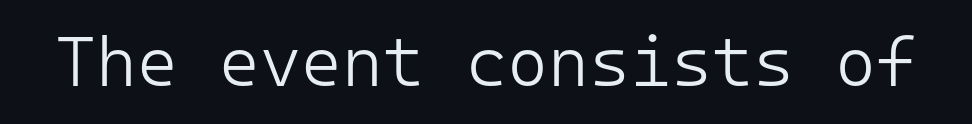
{"serif": "no", "italic": "no", "bold": "no", "weight": "light", "width": "normal", "stroke_contrast": "low", "x_height": "medium", "monospaced": "yes", "underline": "no", "letter_spacing": "normal", "letter_spacing_em": 0.0, "glyph_px": 70}
